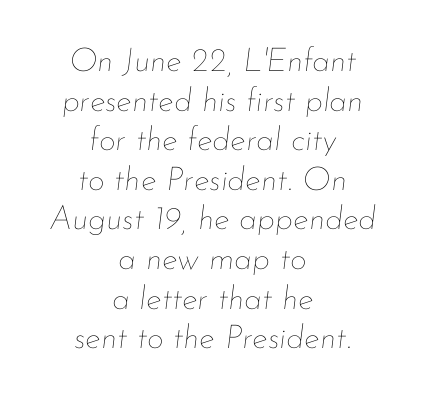
Q: Is the text bold? A: No.
Q: Is the text italic (slanted)? A: Yes, it leans right by about 7 degrees.
Q: Is the text underlined? A: No.
Q: How is the paragraph aligned? A: Centered.
Q: Is the spacing between letters normal or unusually wide? A: Normal.
Q: Width (condensed, normal, or wide)? A: Normal.
Q: Stroke contrast? A: Low.
Q: x-height? A: Small.
Q: Monospaced? A: No.
